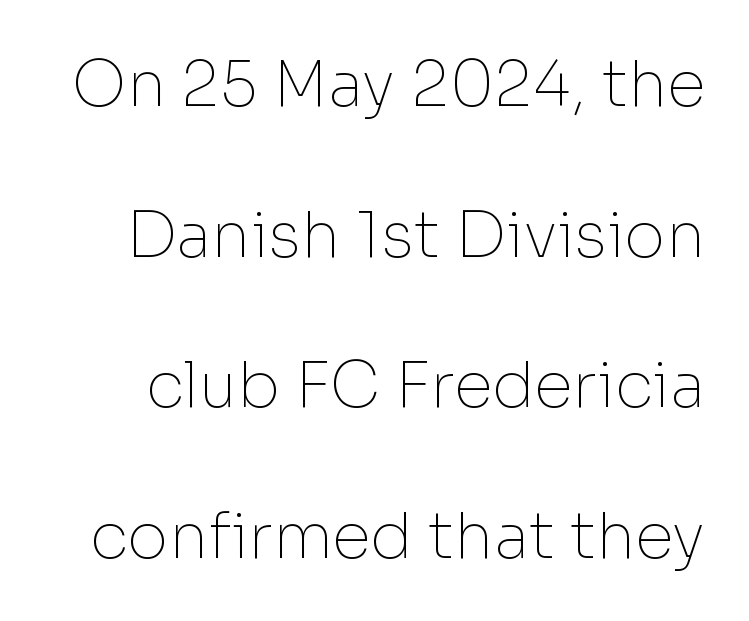
{"serif": "no", "italic": "no", "bold": "no", "weight": "thin", "width": "normal", "stroke_contrast": "low", "x_height": "medium", "monospaced": "no", "underline": "no", "line_spacing": "loose", "line_spacing_ratio": 2.39, "letter_spacing": "normal", "letter_spacing_em": 0.0, "glyph_px": 63}
